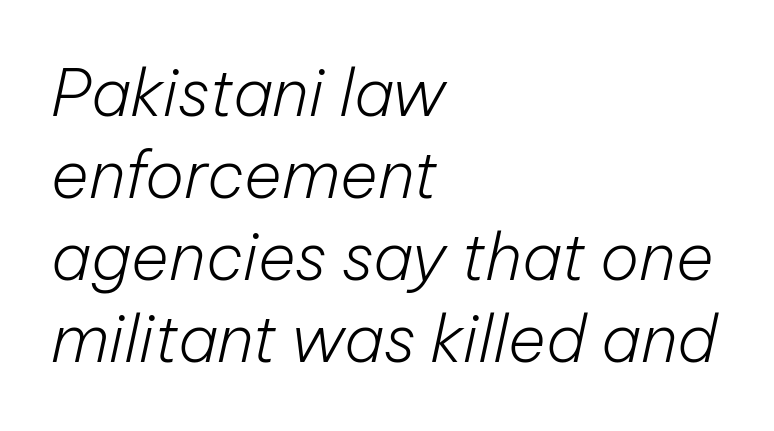
The image shows 65 px light type, italic (leaning right); set left-aligned, normal line spacing (1.26x), normal letter spacing, not underlined; low stroke contrast and a medium x-height.
